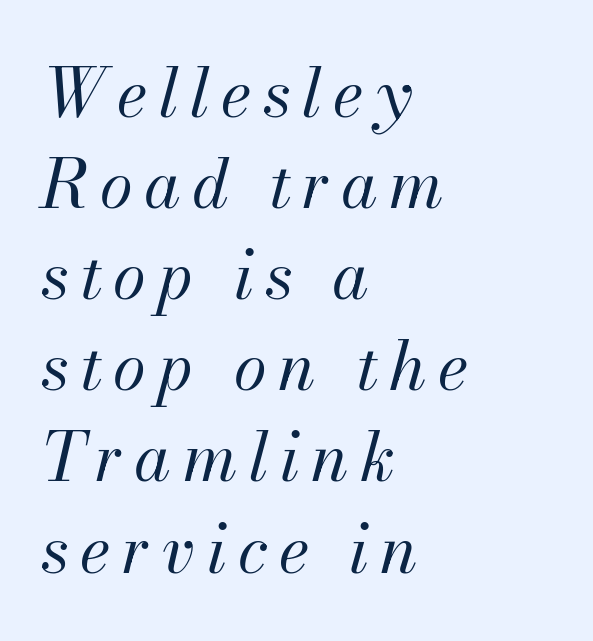
The image shows 67 px regular-weight type, italic (leaning right); set left-aligned, normal line spacing (1.36x), not underlined; medium stroke contrast and a small x-height.
